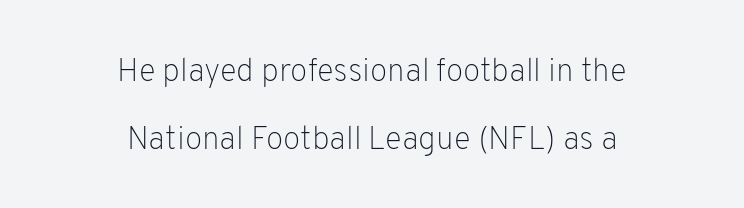
{"serif": "no", "italic": "no", "bold": "no", "weight": "light", "width": "normal", "stroke_contrast": "low", "x_height": "medium", "monospaced": "no", "underline": "no", "align": "center", "line_spacing": "loose", "line_spacing_ratio": 2.11, "letter_spacing": "normal", "letter_spacing_em": 0.0, "glyph_px": 32}
